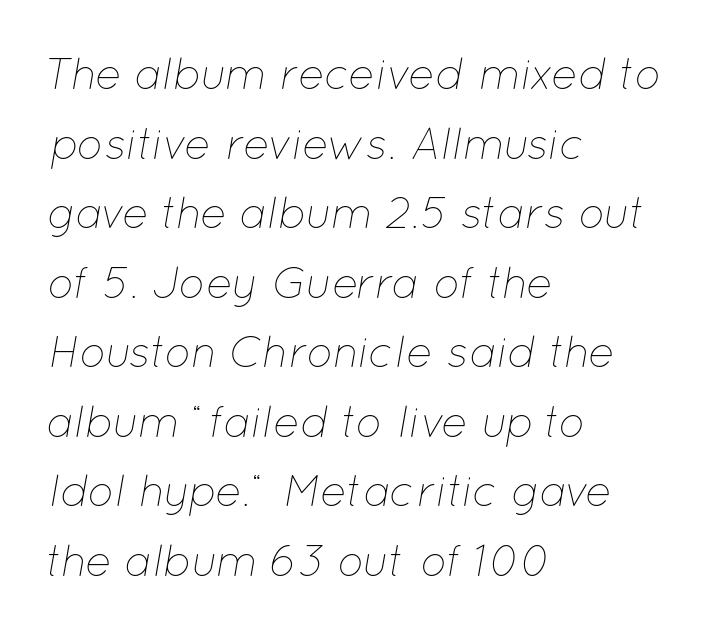
Here the designer chose a conventional face with non-uniform glyph widths. No chunkiness to these letters — they're not bold. This sample keeps an unexceptional amount of space between lines. Posture: slanted. Leftover space on each line is placed entirely after the last word. The zone under the glyphs is completely vacant.
